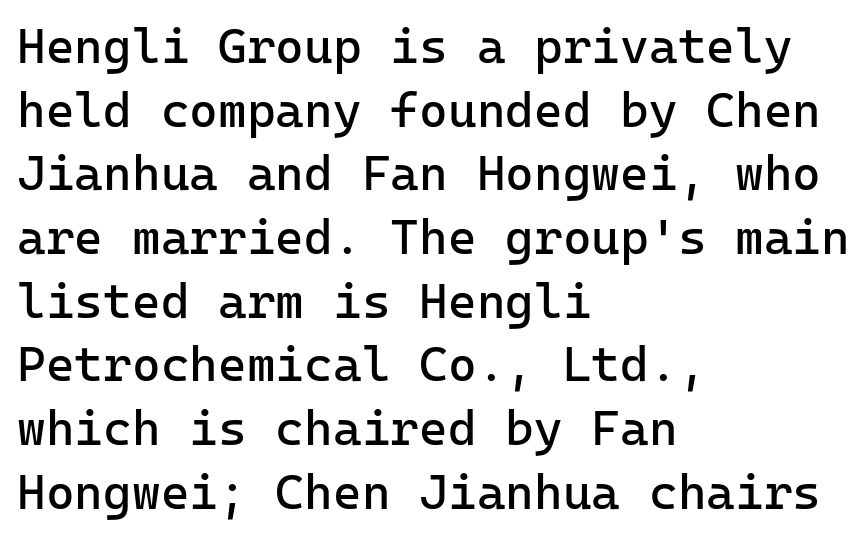
{"serif": "no", "italic": "no", "bold": "no", "weight": "regular", "width": "normal", "stroke_contrast": "low", "x_height": "medium", "monospaced": "yes", "underline": "no", "align": "left", "line_spacing": "normal", "line_spacing_ratio": 1.3, "letter_spacing": "normal", "letter_spacing_em": 0.0, "glyph_px": 49}
